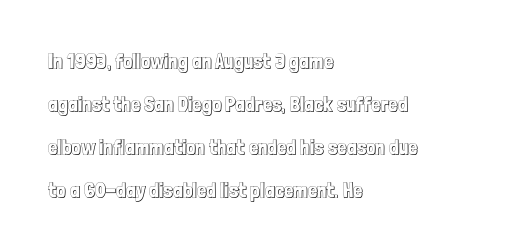
Q: Is the text italic (slanted)? A: No, it is upright.
Q: Is the text underlined? A: No.
Q: How is the paragraph aligned? A: Left-aligned.
Q: Is the spacing between letters normal or unusually wide? A: Normal.
Q: Is the spacing between lines tight, normal or loose? A: Loose.
